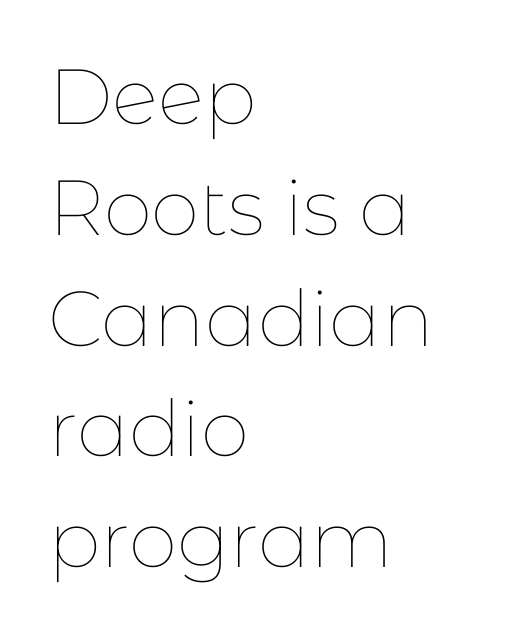
The image shows 78 px thin type, upright; set left-aligned, normal line spacing (1.42x), normal letter spacing, not underlined; low stroke contrast and a medium x-height.
